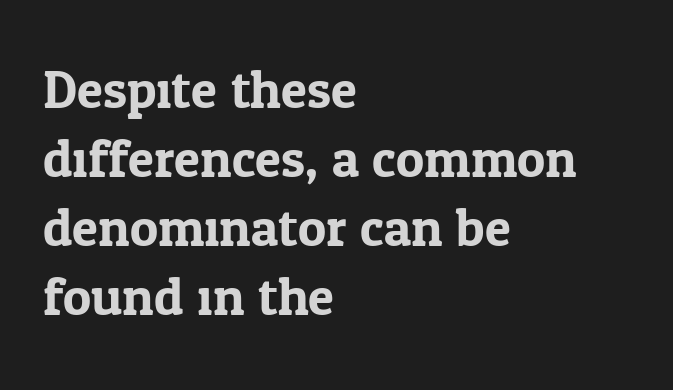
Varying glyph widths throughout — classic text-font behaviour. I'd call this a serif setting — the letters wear small feet. Nobody touched the tracking dial on this one. Unlike italic type, these characters show no tilt at all. The rendering uses a moderate line-height, typical for paragraphs. In CSS terms this would be text-align: left.
